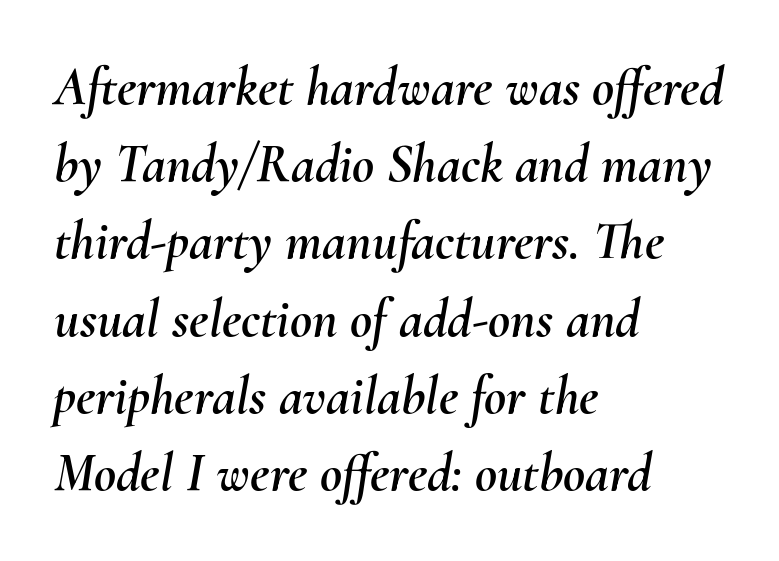
Q: Is the text italic (slanted)? A: Yes, it leans right by about 10 degrees.
Q: Is the text underlined? A: No.
Q: How is the paragraph aligned? A: Left-aligned.
Q: Is the spacing between letters normal or unusually wide? A: Normal.
Q: Is the spacing between lines tight, normal or loose? A: Normal.
Q: Width (condensed, normal, or wide)? A: Normal.
Q: Stroke contrast? A: Medium.
Q: x-height? A: Small.
Q: Monospaced? A: No.
